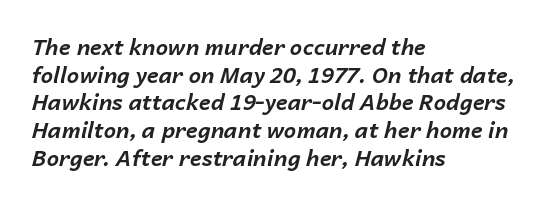
{"italic": "yes", "lean": "right", "slant_degrees": 14, "bold": "yes", "underline": "no", "align": "left", "line_spacing": "normal", "line_spacing_ratio": 1.26, "letter_spacing": "normal", "letter_spacing_em": 0.0, "glyph_px": 22}
